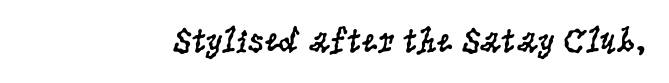
{"serif": "yes", "bold": "no", "weight": "regular", "width": "condensed", "stroke_contrast": "low", "x_height": "large", "monospaced": "no", "underline": "no", "letter_spacing": "normal", "letter_spacing_em": 0.0, "glyph_px": 36}
